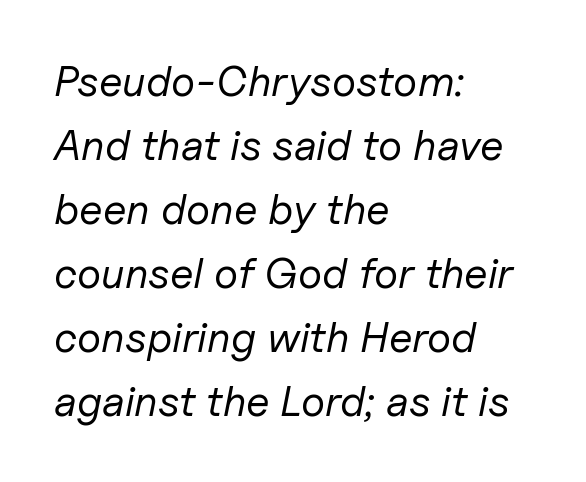
Does the lettering tilt? It does — this is italic. Normally led — the rows are evenly, conventionally spaced. Spacing verdict: proportional, widths tailored to each character. Honestly, the letter spacing is just normal — you wouldn't notice it. Each stroke keeps to a modest, everyday thickness or less.
